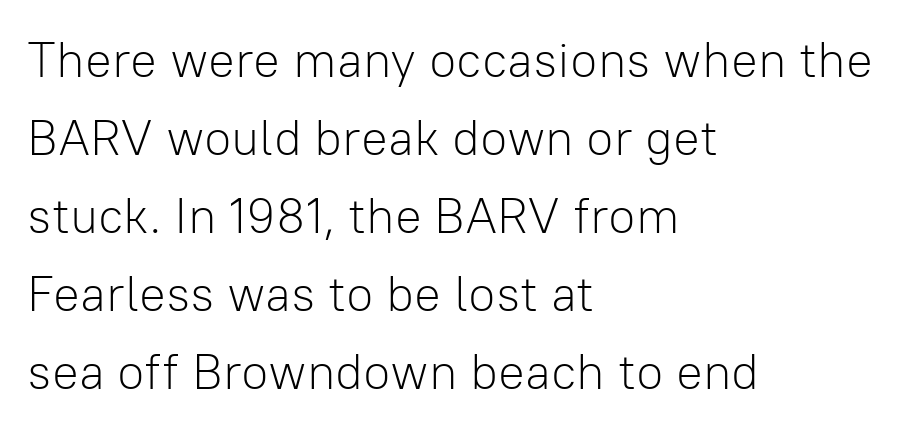
Typographically, this falls in the sans-serif category. Heft: none added — not bold. This rendering leaves character spacing at its baseline value. This sample has the flowing, uneven cadence of proportional lettering.
